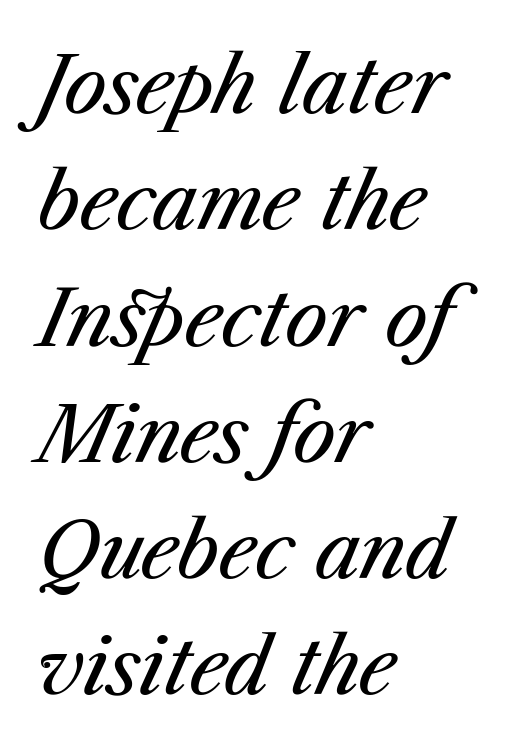
{"italic": "yes", "lean": "right", "slant_degrees": 23, "bold": "no", "weight": "regular", "width": "normal", "stroke_contrast": "medium", "x_height": "medium", "monospaced": "no", "underline": "no", "align": "left", "line_spacing": "normal", "line_spacing_ratio": 1.51, "letter_spacing": "normal", "letter_spacing_em": 0.0, "glyph_px": 77}
